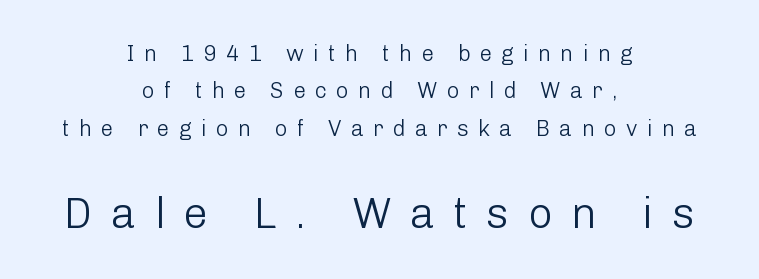
Q: Is the text bold? A: No.
Q: Is the text italic (slanted)? A: No, it is upright.
Q: Is the typeface a serif or a sans-serif typeface? A: Sans-serif.
Q: Is the text underlined? A: No.
Q: How is the paragraph aligned? A: Centered.
Q: Is the spacing between letters normal or unusually wide? A: Unusually wide.
Q: Is the spacing between lines tight, normal or loose? A: Normal.
Q: Which block of text is set in a larger size, the first (top) or the second (bottom)? A: The second (bottom) one.
Q: Width (condensed, normal, or wide)? A: Normal.
Q: Stroke contrast? A: Low.
Q: x-height? A: Medium.
Q: Monospaced? A: No.
